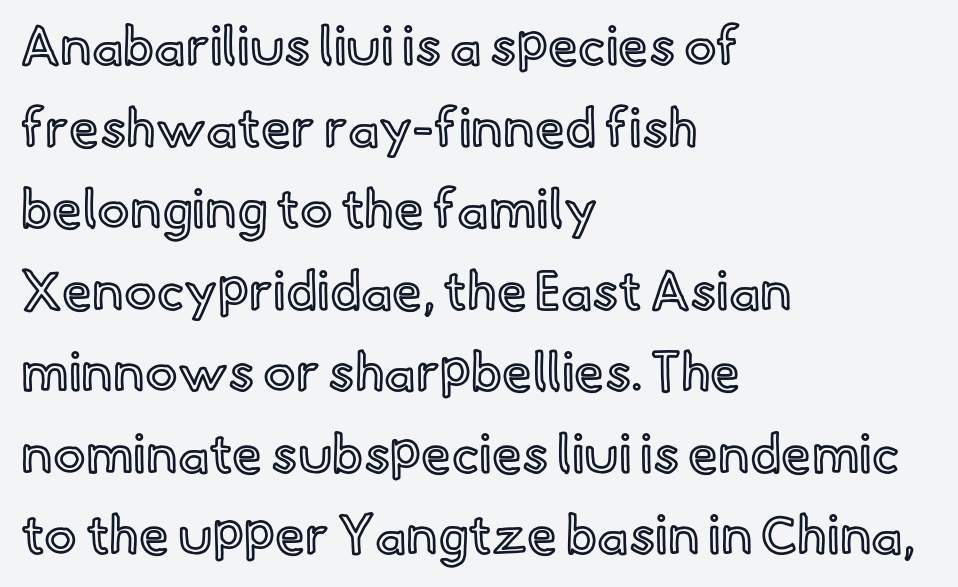
The image shows 54 px text type, upright; set left-aligned, normal line spacing (1.51x), normal letter spacing, not underlined; a small x-height.
